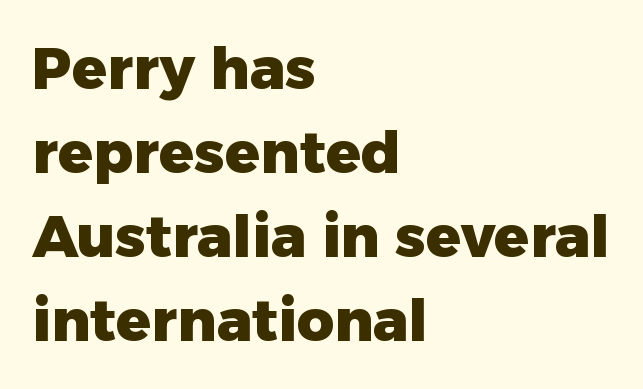
The image shows 58 px heavy sans-serif type, upright; set left-aligned, normal line spacing (1.45x), normal letter spacing, not underlined; low stroke contrast and a medium x-height.
